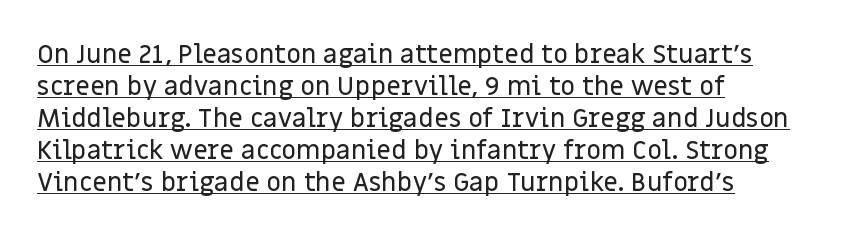
{"italic": "no", "underline": "yes", "align": "left", "line_spacing_ratio": 1.23, "letter_spacing": "normal", "letter_spacing_em": 0.0, "glyph_px": 26}
